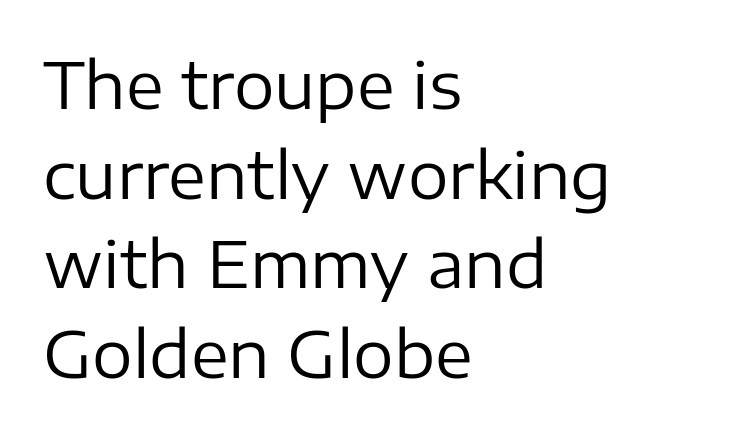
{"serif": "no", "italic": "no", "bold": "no", "weight": "regular", "width": "normal", "stroke_contrast": "low", "x_height": "medium", "monospaced": "no", "underline": "no", "align": "left", "line_spacing": "normal", "line_spacing_ratio": 1.4, "letter_spacing": "normal", "letter_spacing_em": 0.0, "glyph_px": 64}
